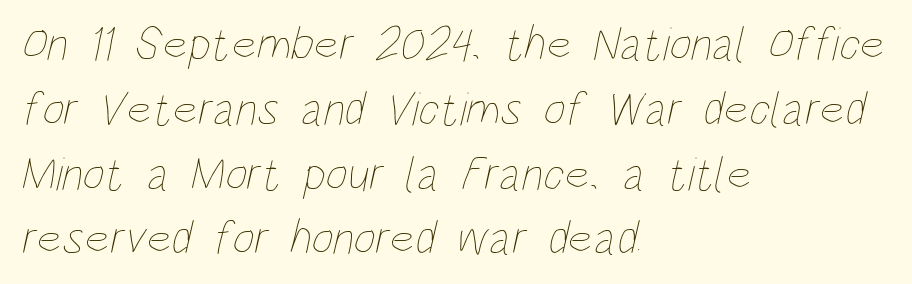
Where is the straight margin? On the left. The letters advance in unequal steps, a hallmark of proportional type. The letterforms sit shoulder to shoulder at normal distance. The specimen omits any rule beneath the text block's lines. Interline gaps are of average width in this sample.
